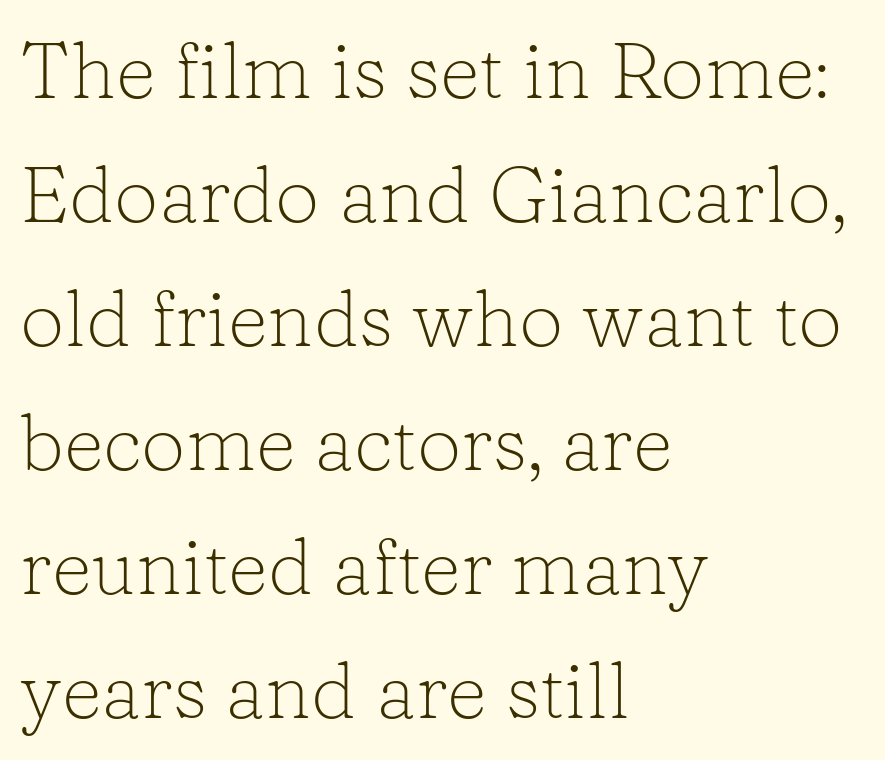
Q: Is the text bold? A: No.
Q: Is the text italic (slanted)? A: No, it is upright.
Q: Is the typeface a serif or a sans-serif typeface? A: Serif.
Q: Is the text underlined? A: No.
Q: How is the paragraph aligned? A: Left-aligned.
Q: Is the spacing between letters normal or unusually wide? A: Normal.
Q: Is the spacing between lines tight, normal or loose? A: Normal.
Q: Width (condensed, normal, or wide)? A: Normal.
Q: Stroke contrast? A: Low.
Q: x-height? A: Medium.
Q: Monospaced? A: No.
